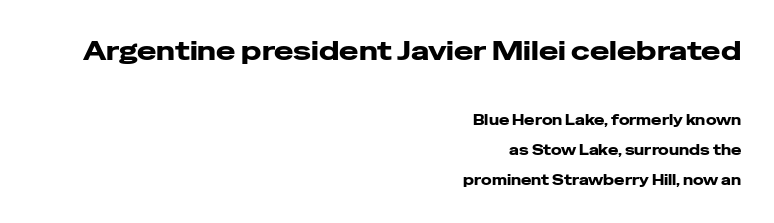
Bold? Absolutely — the strokes are thick and heavy. The lines in this sample share a right terminus and differ only in where they begin. Rule under the text: the space is simply empty. The horizontal fit of the characters is conventional and even. Successive baselines arrive slowly, with a big drop between each. Designer's note — italics off, roman on.
